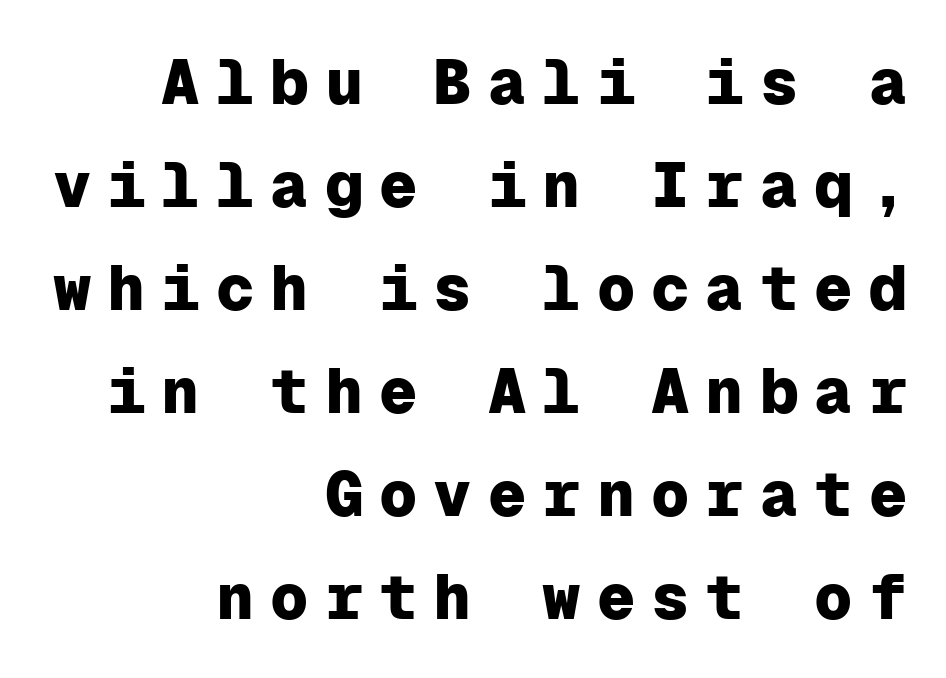
Strokes here are thick enough to call this a true bold. The block of text has a typical density, with ordinary space between rows. Plain, unruled lines of type. How are the letters spaced? Widely, with obvious added tracking.
